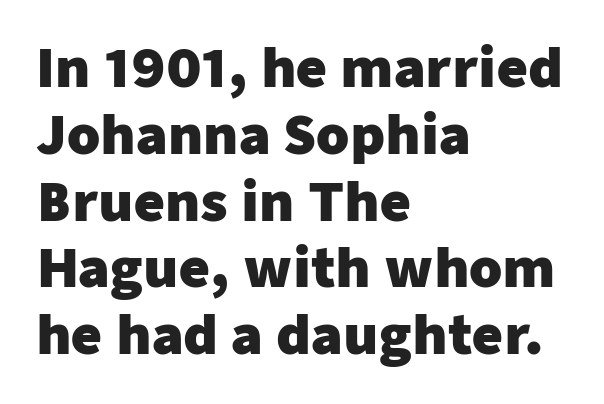
The image shows 53 px heavy sans-serif type, upright; set left-aligned, normal line spacing (1.26x), normal letter spacing, not underlined; low stroke contrast and a medium x-height.
